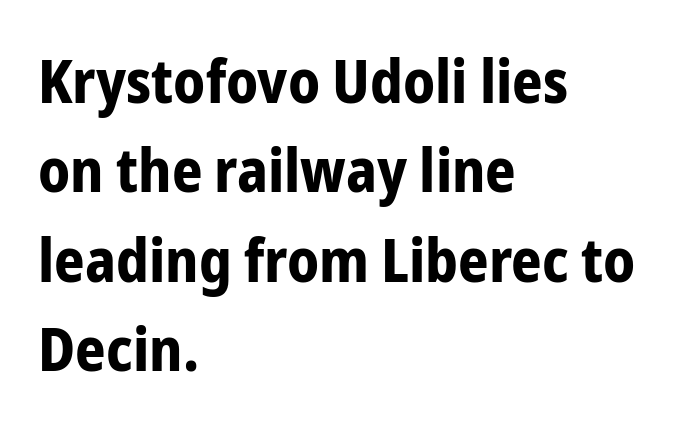
Q: Is the text bold? A: Yes.
Q: Is the text italic (slanted)? A: No, it is upright.
Q: Is the typeface a serif or a sans-serif typeface? A: Sans-serif.
Q: Is the text underlined? A: No.
Q: How is the paragraph aligned? A: Left-aligned.
Q: Is the spacing between letters normal or unusually wide? A: Normal.
Q: Is the spacing between lines tight, normal or loose? A: Normal.
Q: Width (condensed, normal, or wide)? A: Condensed.
Q: Stroke contrast? A: Low.
Q: x-height? A: Medium.
Q: Monospaced? A: No.
